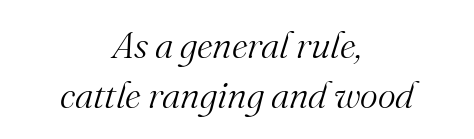
{"serif": "yes", "italic": "yes", "lean": "right", "slant_degrees": 16, "bold": "no", "weight": "light", "width": "normal", "stroke_contrast": "medium", "x_height": "small", "monospaced": "no", "underline": "no", "align": "center", "line_spacing": "normal", "line_spacing_ratio": 1.32, "letter_spacing": "normal", "letter_spacing_em": 0.0, "glyph_px": 38}
